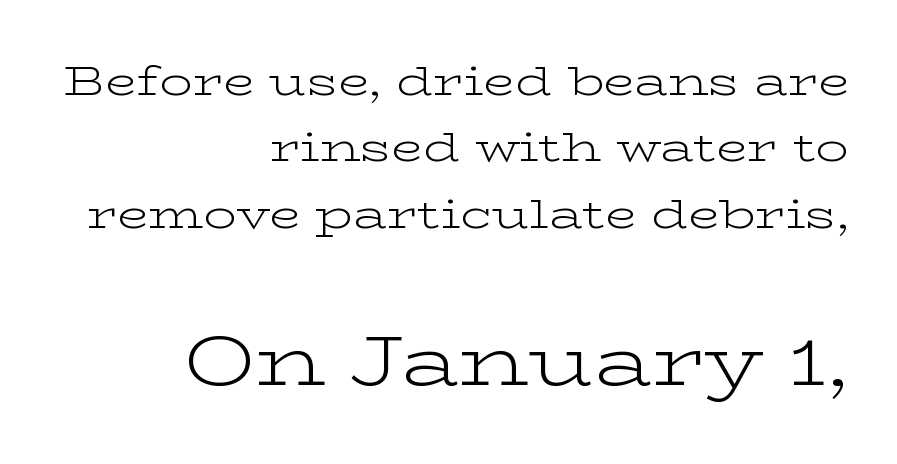
{"serif": "yes", "italic": "no", "bold": "no", "weight": "light", "width": "wide", "stroke_contrast": "low", "x_height": "medium", "monospaced": "no", "underline": "no", "align": "right", "line_spacing": "normal", "line_spacing_ratio": 1.62, "letter_spacing": "normal", "letter_spacing_em": 0.0, "larger_block": "second", "size_ratio": 1.73, "glyph_px": 71}
